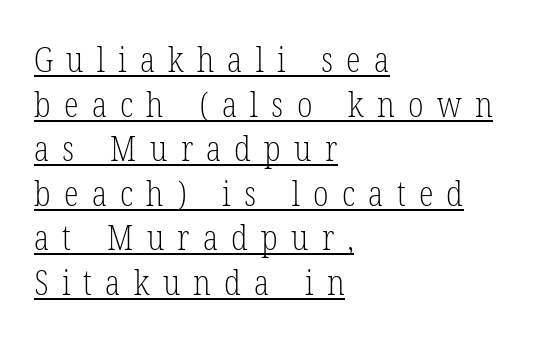
Q: Is the text bold? A: No.
Q: Is the text italic (slanted)? A: No, it is upright.
Q: Is the typeface a serif or a sans-serif typeface? A: Serif.
Q: Is the text underlined? A: Yes.
Q: How is the paragraph aligned? A: Left-aligned.
Q: Is the spacing between letters normal or unusually wide? A: Unusually wide.
Q: Is the spacing between lines tight, normal or loose? A: Normal.
Q: Width (condensed, normal, or wide)? A: Condensed.
Q: Stroke contrast? A: Low.
Q: x-height? A: Medium.
Q: Monospaced? A: No.
